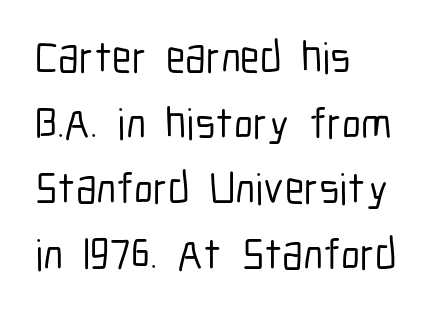
{"serif": "no", "italic": "no", "width": "condensed", "stroke_contrast": "low", "x_height": "medium", "monospaced": "no", "underline": "no", "align": "left", "line_spacing": "normal", "line_spacing_ratio": 1.49, "letter_spacing": "normal", "letter_spacing_em": 0.0, "glyph_px": 44}
